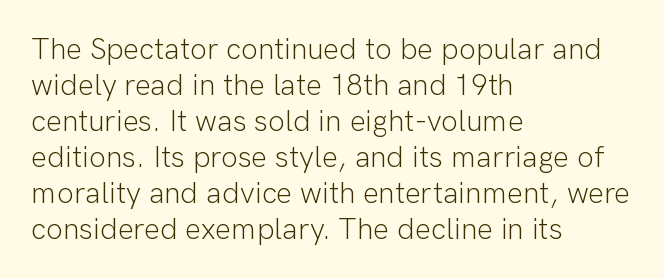
{"serif": "no", "italic": "no", "bold": "no", "weight": "light", "width": "normal", "stroke_contrast": "low", "x_height": "medium", "monospaced": "no", "underline": "no", "align": "left", "line_spacing_ratio": 1.2, "letter_spacing": "normal", "letter_spacing_em": 0.0, "glyph_px": 30}
